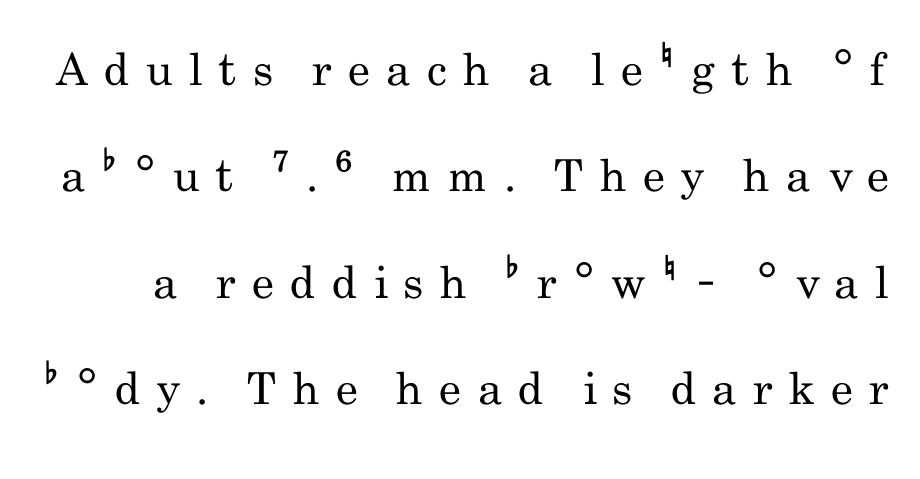
The image shows 44 px regular-weight, condensed sans-serif type, upright; set loose line spacing (2.42x), unusually wide letter spacing (+0.37 em), not underlined; low stroke contrast and a small x-height.
